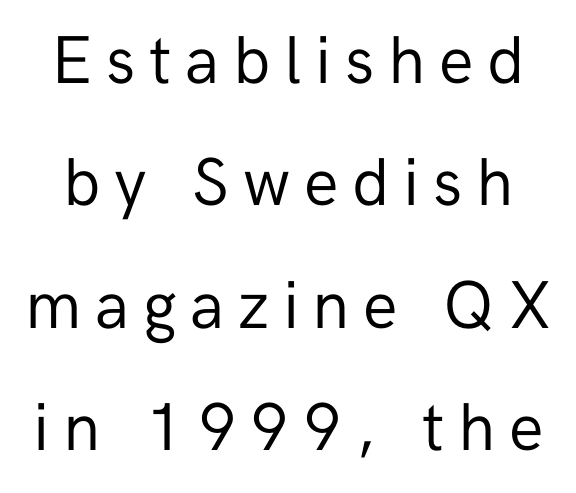
The image shows 68 px regular-weight sans-serif type, upright; set line spacing 1.8x, unusually wide letter spacing (+0.2 em), not underlined; low stroke contrast and a medium x-height.
